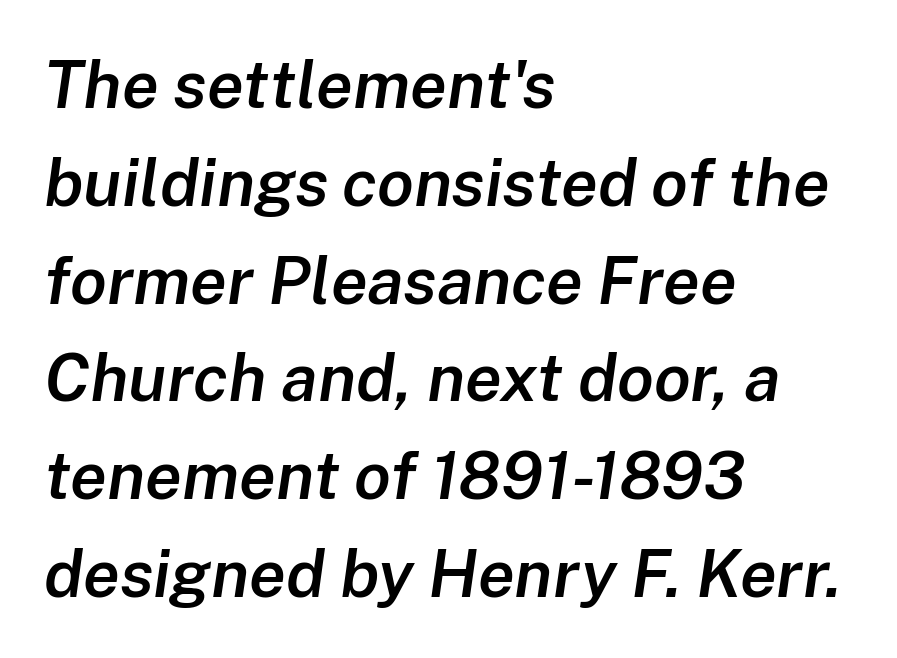
Q: Is the text bold? A: Semi-bold.
Q: Is the text italic (slanted)? A: Yes, it leans right by about 8 degrees.
Q: Is the text underlined? A: No.
Q: How is the paragraph aligned? A: Left-aligned.
Q: Is the spacing between letters normal or unusually wide? A: Normal.
Q: Is the spacing between lines tight, normal or loose? A: Normal.
Q: Width (condensed, normal, or wide)? A: Normal.
Q: Stroke contrast? A: Low.
Q: x-height? A: Medium.
Q: Monospaced? A: No.
